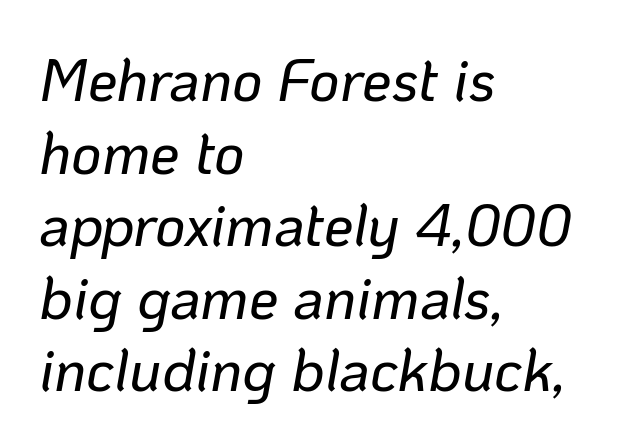
Note the varied advance widths — an 'i' is clearly narrower than an 'm'. The area under the type is left untouched. Alignment: flush left. Short note: letters normally spaced.
